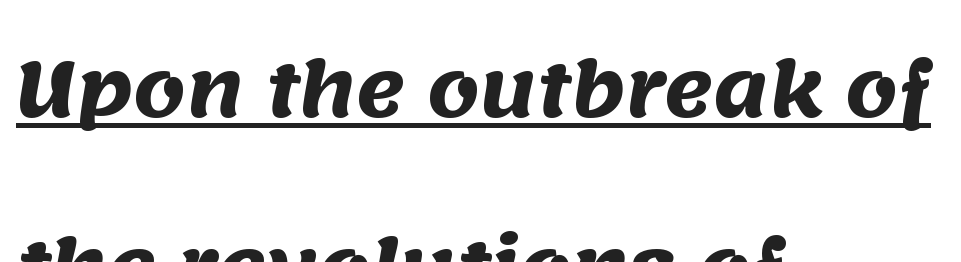
{"serif": "no", "bold": "yes", "weight": "heavy", "width": "normal", "stroke_contrast": "medium", "x_height": "large", "monospaced": "no", "underline": "yes", "align": "left", "line_spacing": "loose", "line_spacing_ratio": 2.4, "letter_spacing": "normal", "letter_spacing_em": 0.0, "glyph_px": 74}
